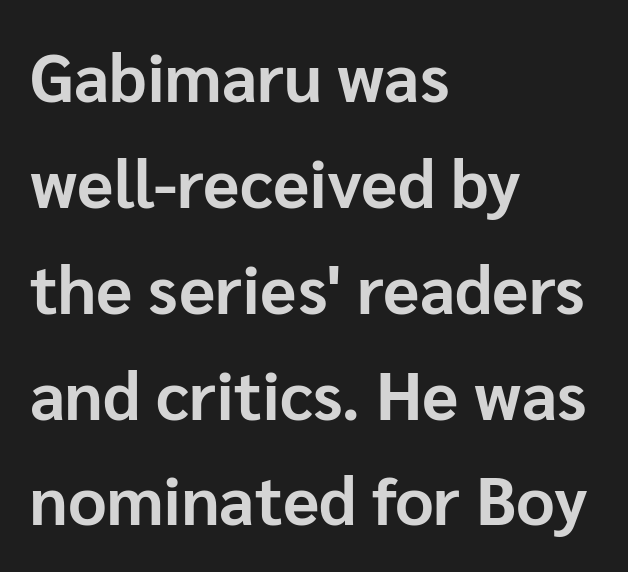
{"serif": "no", "italic": "no", "bold": "yes", "weight": "bold", "width": "normal", "stroke_contrast": "low", "x_height": "medium", "monospaced": "no", "underline": "no", "align": "left", "line_spacing": "normal", "line_spacing_ratio": 1.58, "letter_spacing": "normal", "letter_spacing_em": 0.0, "glyph_px": 67}
